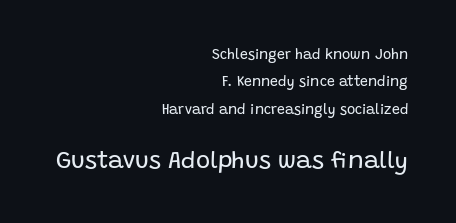
Q: Is the text bold? A: No.
Q: Is the text italic (slanted)? A: No, it is upright.
Q: Is the text underlined? A: No.
Q: How is the paragraph aligned? A: Right-aligned.
Q: Is the spacing between letters normal or unusually wide? A: Normal.
Q: Is the spacing between lines tight, normal or loose? A: Loose.
Q: Which block of text is set in a larger size, the first (top) or the second (bottom)? A: The second (bottom) one.
